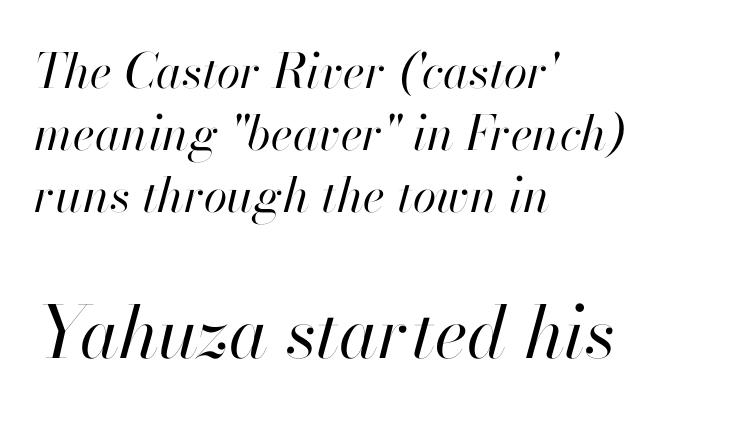
Think of a printed novel: that variable character pitch is what you see here. Letters have the restrained weight of plain body copy at most. Reading down the block, your eye returns to a fixed left position each line. Default kerning and tracking; the words read as compact shapes. Rule under the text: the space is simply empty.
